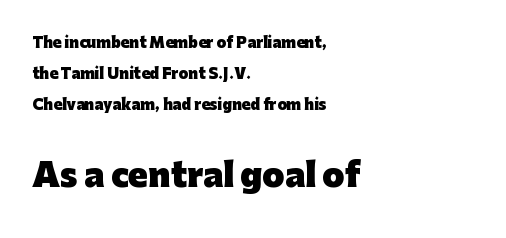
The image shows 32 px heavy sans-serif type, upright; set left-aligned, loose line spacing (2.22x), normal letter spacing, not underlined; the second (bottom) block is 2.29x larger; low stroke contrast and a medium x-height.
